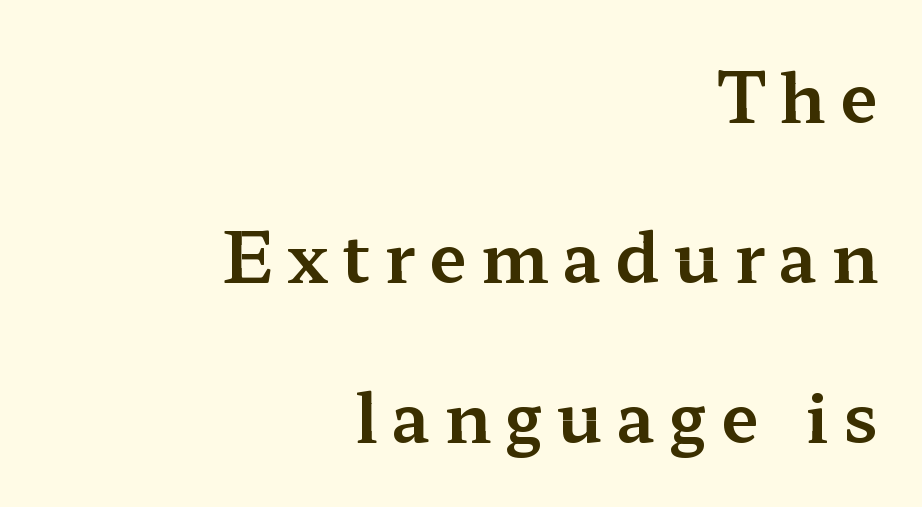
The image shows 68 px wide serif type, upright; set right-aligned, loose line spacing (2.35x), unusually wide letter spacing (+0.21 em), not underlined; medium stroke contrast and a medium x-height.
